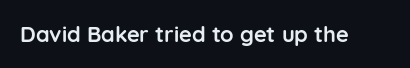
Q: Is the text bold? A: Yes.
Q: Is the text italic (slanted)? A: No, it is upright.
Q: Is the text underlined? A: No.
Q: Is the spacing between letters normal or unusually wide? A: Normal.
